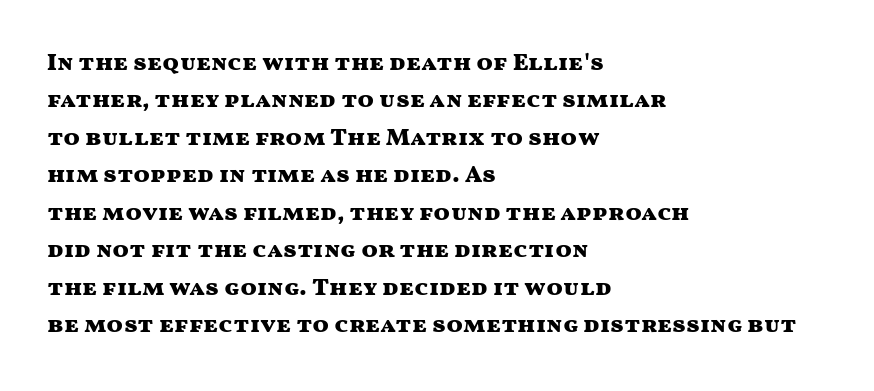
{"italic": "no", "bold": "yes", "underline": "no", "align": "left", "line_spacing": "normal", "line_spacing_ratio": 1.56, "letter_spacing": "normal", "letter_spacing_em": 0.0, "glyph_px": 24}
